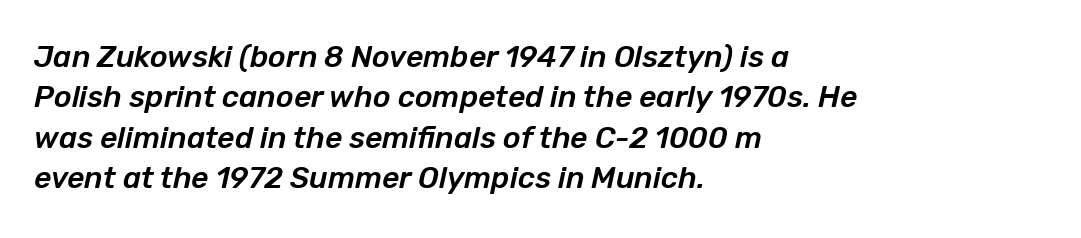
The image shows 30 px text type, italic (leaning right); set left-aligned, normal line spacing (1.35x), normal letter spacing, not underlined; low stroke contrast and a medium x-height.
